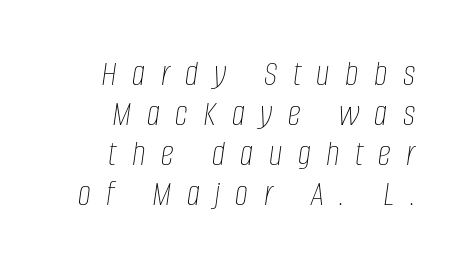
{"italic": "yes", "lean": "right", "slant_degrees": 8, "bold": "no", "weight": "thin", "width": "condensed", "stroke_contrast": "low", "x_height": "large", "monospaced": "no", "underline": "no", "align": "right", "line_spacing": "tight", "line_spacing_ratio": 1.08, "letter_spacing": "wide", "letter_spacing_em": 0.42, "glyph_px": 37}
